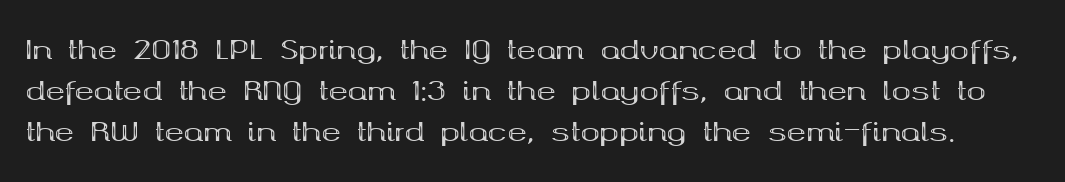
Baseline-to-baseline distance is the conventional proportion of letter height. Letter spacing: default. Strong, thick strokes mark this as bold type. The passage shown is not underscored anywhere. Tall strokes in this sample are plumb rather than angled.
